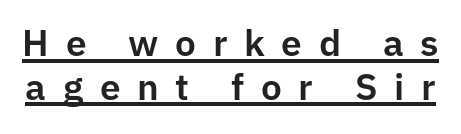
{"serif": "no", "italic": "no", "width": "normal", "stroke_contrast": "low", "x_height": "medium", "monospaced": "no", "underline": "yes", "line_spacing_ratio": 1.18, "letter_spacing": "wide", "letter_spacing_em": 0.45, "glyph_px": 37}
